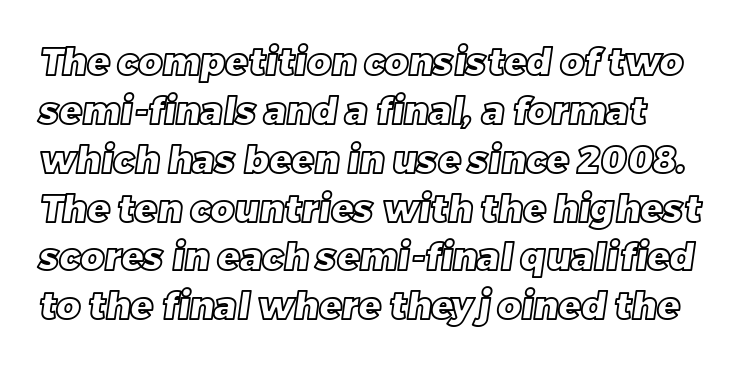
Q: Is the text underlined? A: No.
Q: How is the paragraph aligned? A: Left-aligned.
Q: Is the spacing between letters normal or unusually wide? A: Normal.
Q: Is the spacing between lines tight, normal or loose? A: Normal.
Q: Width (condensed, normal, or wide)? A: Normal.
Q: x-height? A: Large.
Q: Monospaced? A: No.
